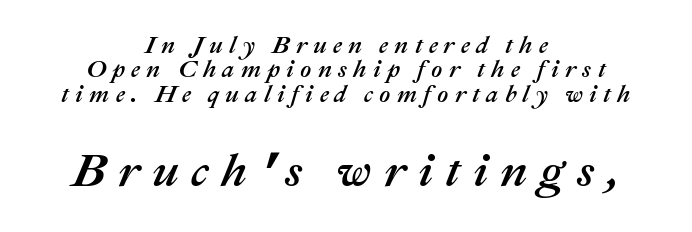
Q: Is the text italic (slanted)? A: Yes, it leans right by about 22 degrees.
Q: Is the text underlined? A: No.
Q: How is the paragraph aligned? A: Centered.
Q: Is the spacing between letters normal or unusually wide? A: Unusually wide.
Q: Is the spacing between lines tight, normal or loose? A: Tight.
Q: Which block of text is set in a larger size, the first (top) or the second (bottom)? A: The second (bottom) one.
Q: Width (condensed, normal, or wide)? A: Normal.
Q: Stroke contrast? A: Medium.
Q: x-height? A: Medium.
Q: Monospaced? A: No.
